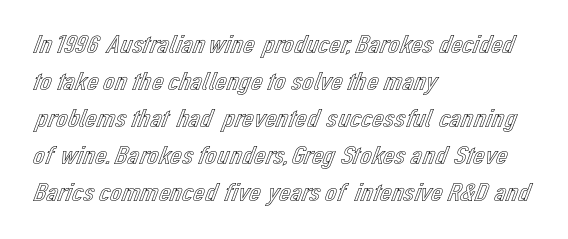
Inter-character spacing is left at the font's built-in metrics. Bare-footed words on every line. Line spacing here is normal. Every row of glyphs begins at an identical x-position on the left.
